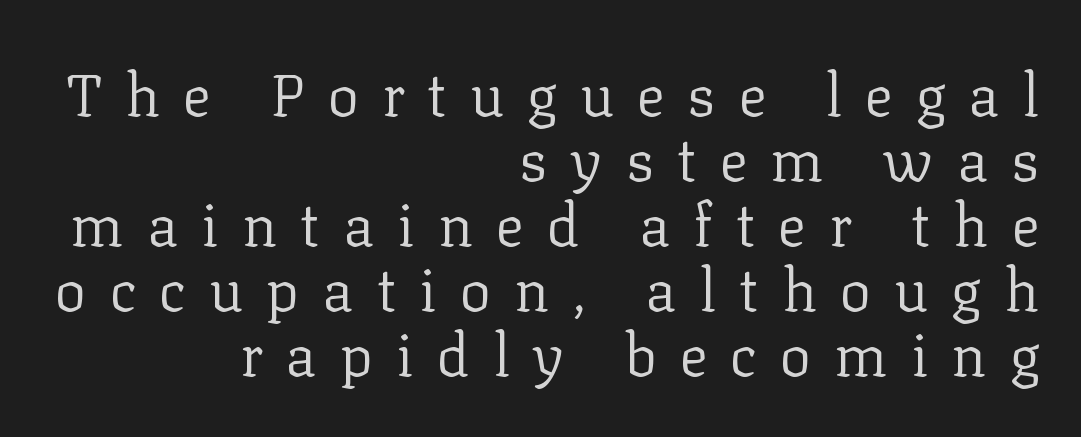
Are there feet on the stems? There are — it's a serif. Heft: none added — not bold. This block would grow much taller if given ordinary leading; it's compressed now. Each line ends at the same right margin while the left side varies. The face used here is proportionally spaced, like ordinary book or web type.
